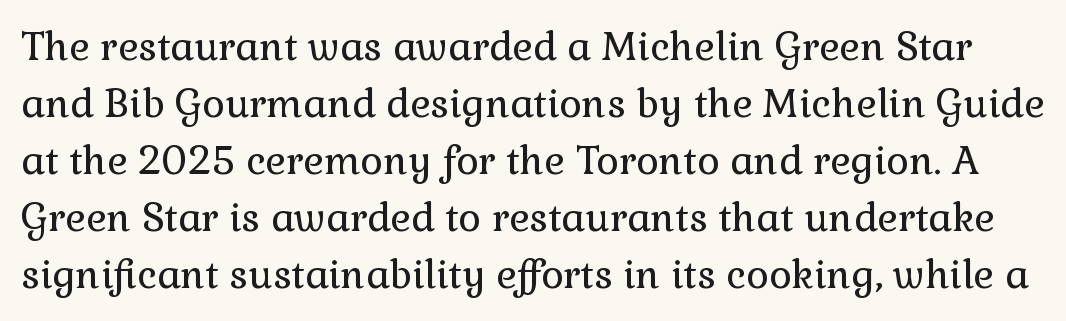
Q: Is the text bold? A: No.
Q: Is the text italic (slanted)? A: No, it is upright.
Q: Is the typeface a serif or a sans-serif typeface? A: Serif.
Q: Is the text underlined? A: No.
Q: Is the spacing between letters normal or unusually wide? A: Normal.
Q: Is the spacing between lines tight, normal or loose? A: Normal.
Q: Width (condensed, normal, or wide)? A: Normal.
Q: x-height? A: Medium.
Q: Monospaced? A: No.
